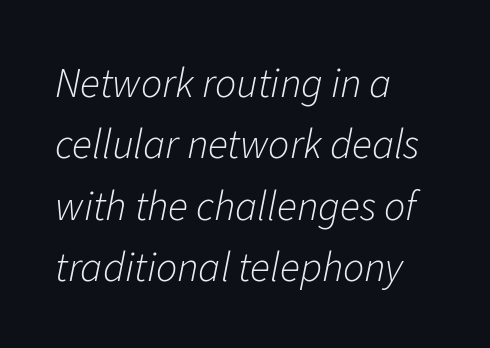
{"italic": "yes", "lean": "right", "slant_degrees": 11, "bold": "no", "weight": "light", "width": "normal", "stroke_contrast": "low", "x_height": "medium", "monospaced": "no", "underline": "no", "align": "left", "line_spacing": "normal", "line_spacing_ratio": 1.46, "letter_spacing": "normal", "letter_spacing_em": 0.0, "glyph_px": 42}
